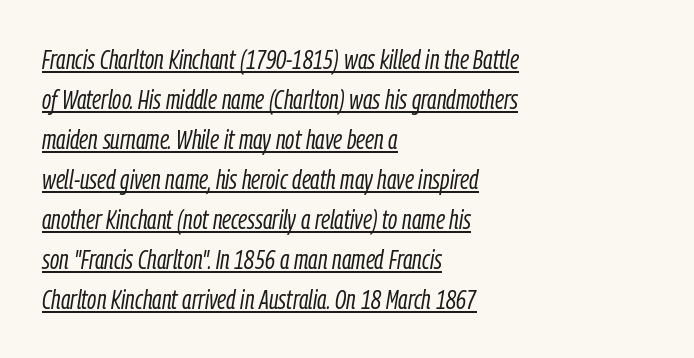
{"italic": "yes", "lean": "right", "slant_degrees": 9, "bold": "no", "underline": "yes", "align": "left", "line_spacing": "normal", "line_spacing_ratio": 1.48, "letter_spacing": "normal", "letter_spacing_em": 0.0, "glyph_px": 27}
